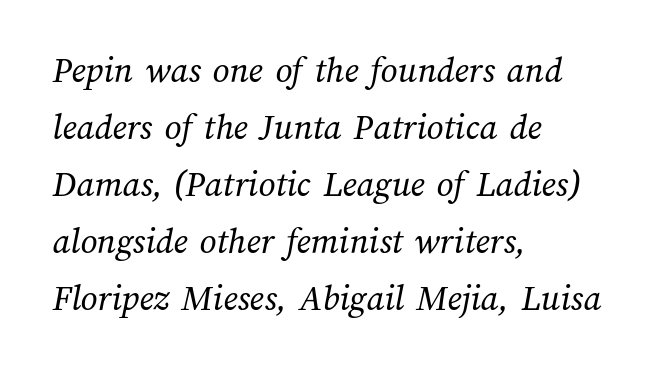
The image shows 37 px regular-weight type; set left-aligned, normal line spacing (1.54x), normal letter spacing, not underlined; medium stroke contrast and a medium x-height.
